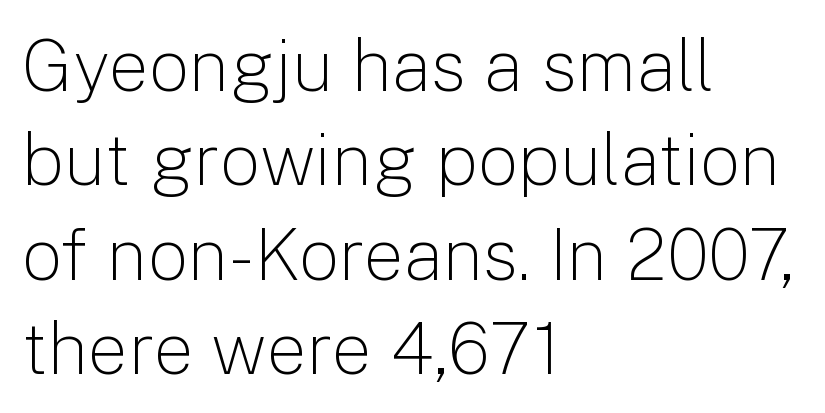
The image shows 72 px light sans-serif type, upright; set left-aligned, normal line spacing (1.31x), normal letter spacing, not underlined; low stroke contrast and a medium x-height.
